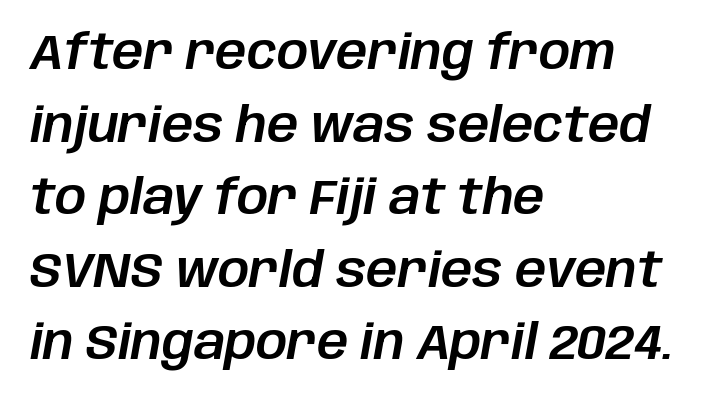
Has an underline been added? It has not. Here the designer chose a conventional face with non-uniform glyph widths. Layout note: lines flush left. The face used here has a pronounced slope to its letters. Inter-character spacing is left at the font's built-in metrics. Normally led — the rows are evenly, conventionally spaced.
